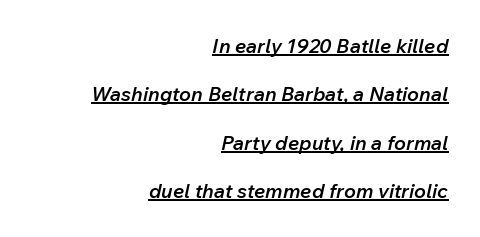
{"italic": "yes", "lean": "right", "slant_degrees": 12, "bold": "semi", "underline": "yes", "align": "right", "line_spacing": "loose", "line_spacing_ratio": 2.42, "letter_spacing": "normal", "letter_spacing_em": 0.0, "glyph_px": 20}
